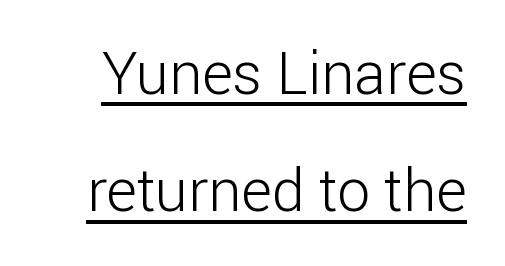
The image shows 59 px light sans-serif type, upright; set loose line spacing (1.99x), normal letter spacing, underlined; low stroke contrast and a medium x-height.
